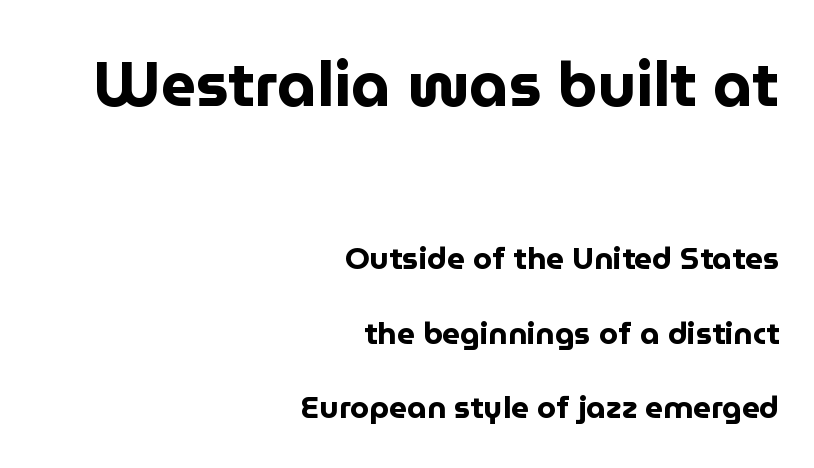
Q: Is the text bold? A: Yes.
Q: Is the text italic (slanted)? A: No, it is upright.
Q: Is the typeface a serif or a sans-serif typeface? A: Sans-serif.
Q: Is the text underlined? A: No.
Q: How is the paragraph aligned? A: Right-aligned.
Q: Is the spacing between letters normal or unusually wide? A: Normal.
Q: Is the spacing between lines tight, normal or loose? A: Loose.
Q: Which block of text is set in a larger size, the first (top) or the second (bottom)? A: The first (top) one.
Q: Width (condensed, normal, or wide)? A: Normal.
Q: Stroke contrast? A: Low.
Q: x-height? A: Medium.
Q: Monospaced? A: No.
